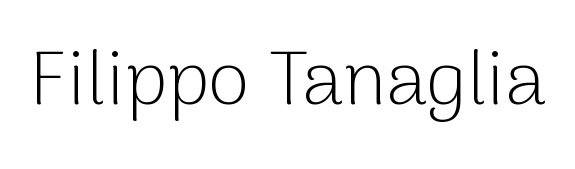
Q: Is the text bold? A: No.
Q: Is the text italic (slanted)? A: No, it is upright.
Q: Is the typeface a serif or a sans-serif typeface? A: Sans-serif.
Q: Is the text underlined? A: No.
Q: Is the spacing between letters normal or unusually wide? A: Normal.
Q: Width (condensed, normal, or wide)? A: Normal.
Q: Stroke contrast? A: Low.
Q: x-height? A: Medium.
Q: Monospaced? A: No.
